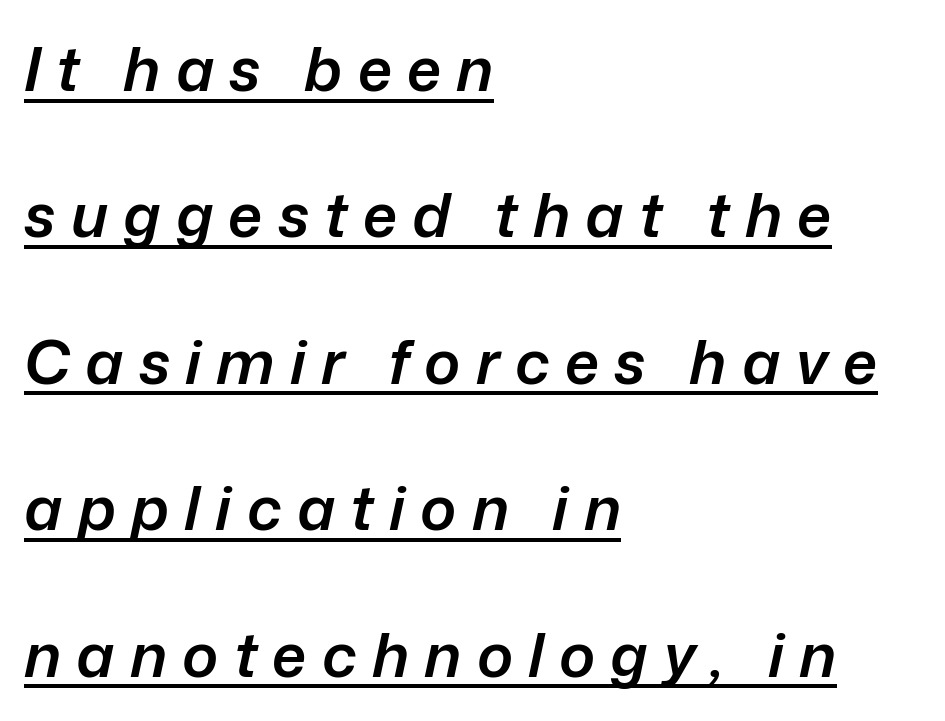
These lines stand farther apart than default settings would place them. Slanted lettering throughout. Visually the block forms a straight wall on the left and a jagged coastline on the right. Do the characters align in a grid? No, the font is proportional. The letterforms stand isolated, each surrounded by extra space. This sample carries an underscore along the baseline area.
